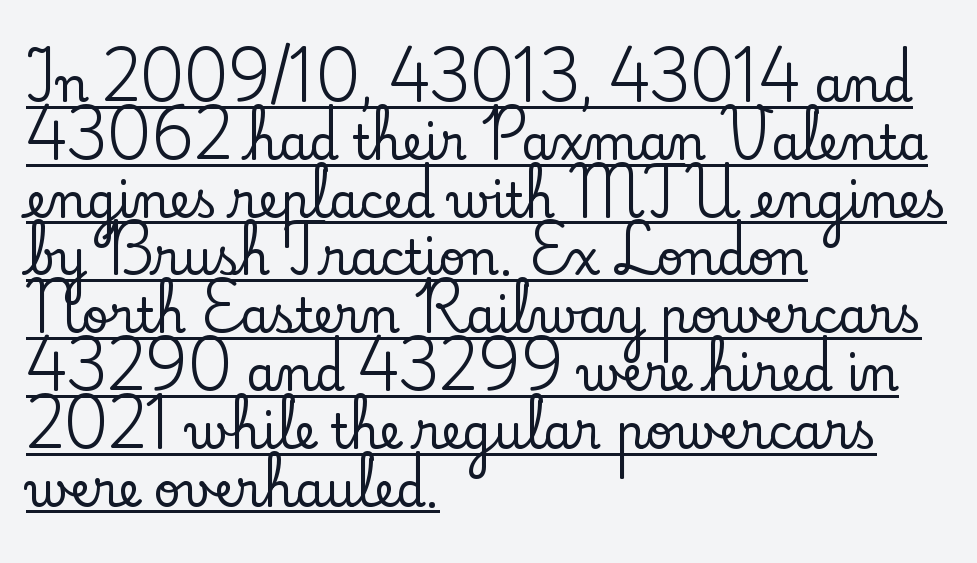
Honestly, the underline is the first thing you notice here. No extra tracking has been applied to these lines. Alignment: flush left. This sample has the flowing, uneven cadence of proportional lettering.
